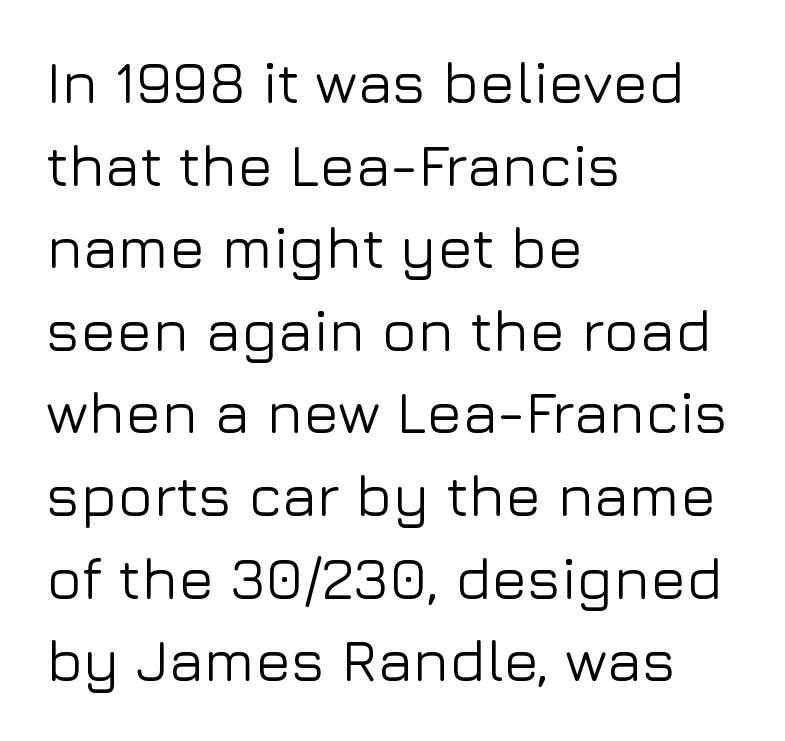
{"serif": "no", "italic": "no", "width": "normal", "stroke_contrast": "low", "x_height": "medium", "monospaced": "no", "underline": "no", "align": "left", "line_spacing": "normal", "line_spacing_ratio": 1.4, "letter_spacing": "normal", "letter_spacing_em": 0.0, "glyph_px": 59}
